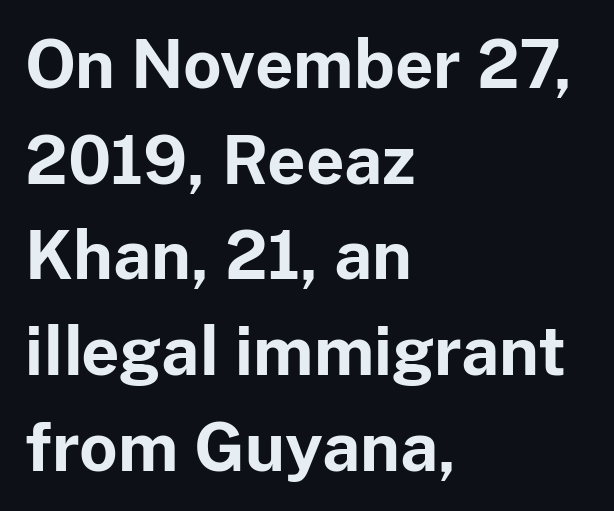
The font's upright variant was chosen for this text. Only glyphs here, with clear space below each row. The letters sit at their default tracking, neither squeezed nor spread. The strokes are fattened all the way to bold. Nope, no serifs anywhere on these letters. Character widths vary here, with narrow letters taking less room than wide ones.
